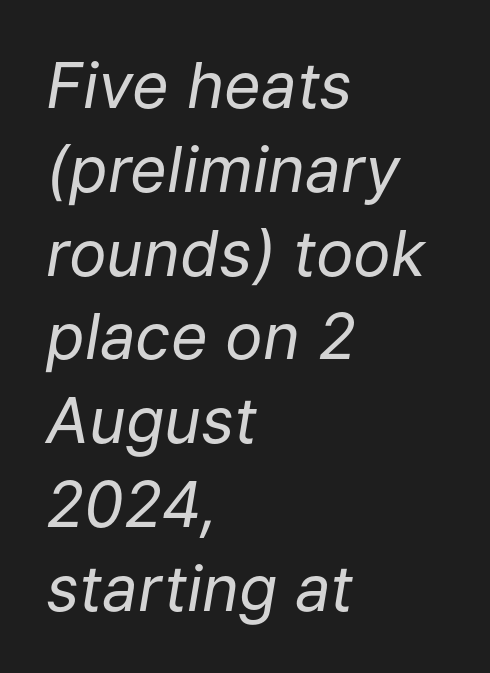
Q: Is the text bold? A: No.
Q: Is the text italic (slanted)? A: Yes, it leans right by about 9 degrees.
Q: Is the text underlined? A: No.
Q: How is the paragraph aligned? A: Left-aligned.
Q: Is the spacing between letters normal or unusually wide? A: Normal.
Q: Is the spacing between lines tight, normal or loose? A: Normal.
Q: Width (condensed, normal, or wide)? A: Normal.
Q: Stroke contrast? A: Low.
Q: x-height? A: Medium.
Q: Monospaced? A: No.
